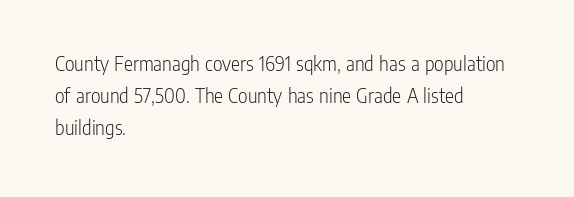
The image shows 21 px text type, upright; set left-aligned, normal line spacing (1.52x), normal letter spacing, not underlined.
